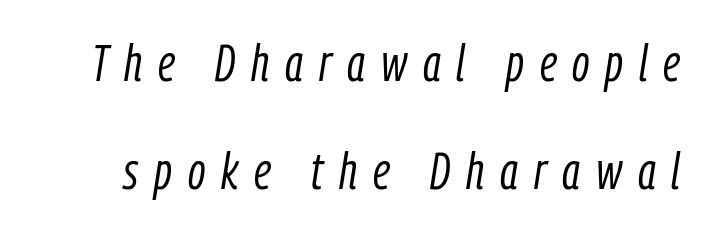
Q: Is the text bold? A: No.
Q: Is the text italic (slanted)? A: Yes, it leans right by about 9 degrees.
Q: Is the text underlined? A: No.
Q: Is the spacing between letters normal or unusually wide? A: Unusually wide.
Q: Is the spacing between lines tight, normal or loose? A: Loose.
Q: Width (condensed, normal, or wide)? A: Condensed.
Q: Stroke contrast? A: Low.
Q: x-height? A: Medium.
Q: Monospaced? A: No.
